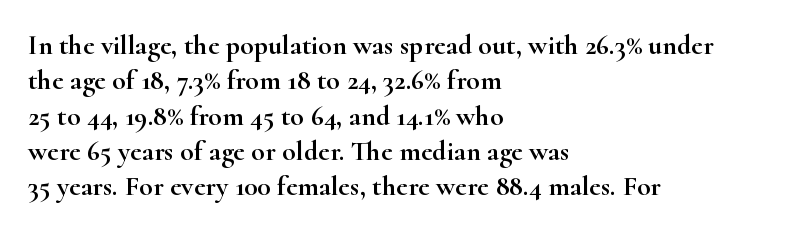
Q: Is the text italic (slanted)? A: No, it is upright.
Q: Is the typeface a serif or a sans-serif typeface? A: Serif.
Q: Is the text underlined? A: No.
Q: How is the paragraph aligned? A: Left-aligned.
Q: Is the spacing between letters normal or unusually wide? A: Normal.
Q: Is the spacing between lines tight, normal or loose? A: Normal.
Q: Width (condensed, normal, or wide)? A: Wide.
Q: Stroke contrast? A: High.
Q: x-height? A: Small.
Q: Monospaced? A: No.
